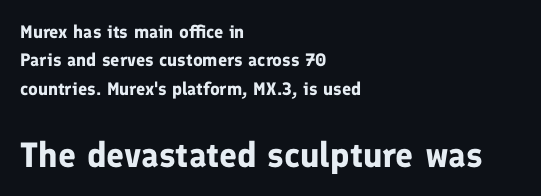
Q: Is the text bold? A: Yes.
Q: Is the text italic (slanted)? A: No, it is upright.
Q: Is the typeface a serif or a sans-serif typeface? A: Sans-serif.
Q: Is the text underlined? A: No.
Q: How is the paragraph aligned? A: Left-aligned.
Q: Is the spacing between letters normal or unusually wide? A: Normal.
Q: Is the spacing between lines tight, normal or loose? A: Normal.
Q: Which block of text is set in a larger size, the first (top) or the second (bottom)? A: The second (bottom) one.
Q: Width (condensed, normal, or wide)? A: Normal.
Q: Stroke contrast? A: Low.
Q: x-height? A: Medium.
Q: Monospaced? A: No.
